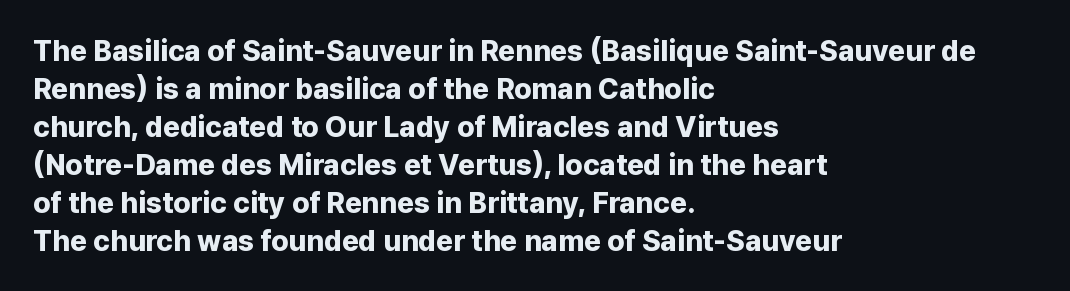
The image shows 29 px bold sans-serif type, upright; set left-aligned, normal line spacing (1.31x), normal letter spacing, not underlined; low stroke contrast and a medium x-height.
